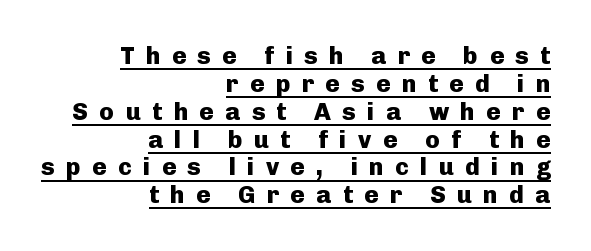
{"italic": "no", "bold": "yes", "underline": "yes", "align": "right", "line_spacing_ratio": 1.16, "letter_spacing": "wide", "letter_spacing_em": 0.48, "glyph_px": 24}
